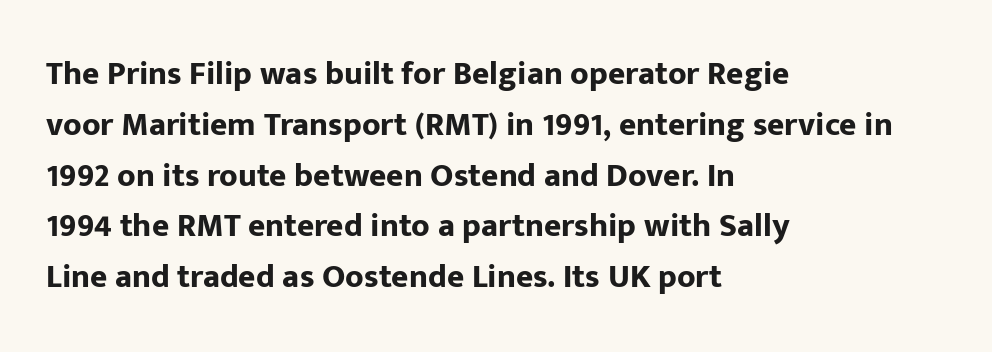
How are the letters spaced? Ordinarily, with no added tracking. The space directly below the letters is spotless. Reading down the block, your eye returns to a fixed left position each line. Chunky letters — that's bold for sure.
